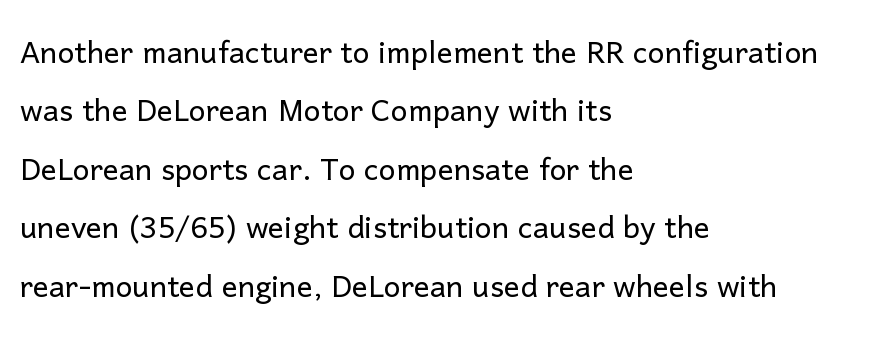
The image shows 40 px light sans-serif type, upright; set left-aligned, normal line spacing (1.46x), normal letter spacing, not underlined; low stroke contrast and a medium x-height.
